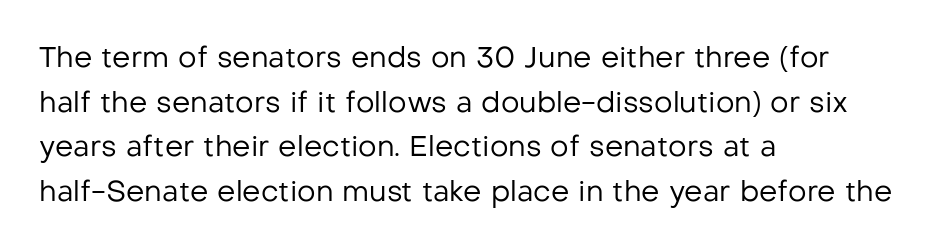
Q: Is the text bold? A: No.
Q: Is the text italic (slanted)? A: No, it is upright.
Q: Is the typeface a serif or a sans-serif typeface? A: Sans-serif.
Q: Is the text underlined? A: No.
Q: How is the paragraph aligned? A: Left-aligned.
Q: Is the spacing between letters normal or unusually wide? A: Normal.
Q: Is the spacing between lines tight, normal or loose? A: Normal.
Q: Width (condensed, normal, or wide)? A: Normal.
Q: Stroke contrast? A: Low.
Q: x-height? A: Medium.
Q: Monospaced? A: No.
